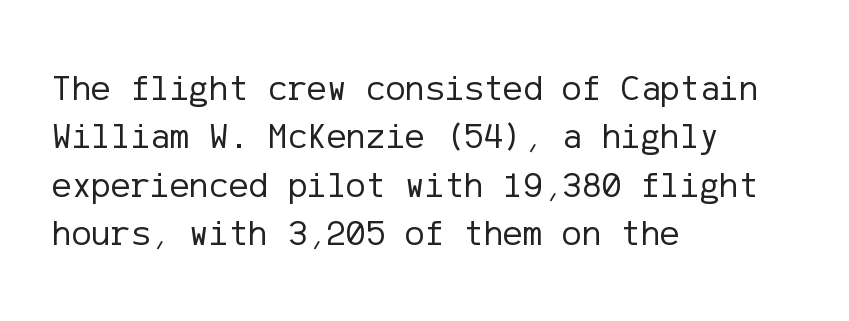
The image shows 37 px regular-weight sans-serif type, upright; set left-aligned, normal line spacing (1.31x), normal letter spacing, not underlined; low stroke contrast and a medium x-height.
